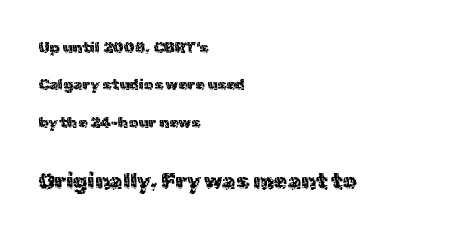
The image shows 22 px text type, upright; set left-aligned, loose line spacing (2.49x), normal letter spacing, not underlined; the second (bottom) block is 1.47x larger.
